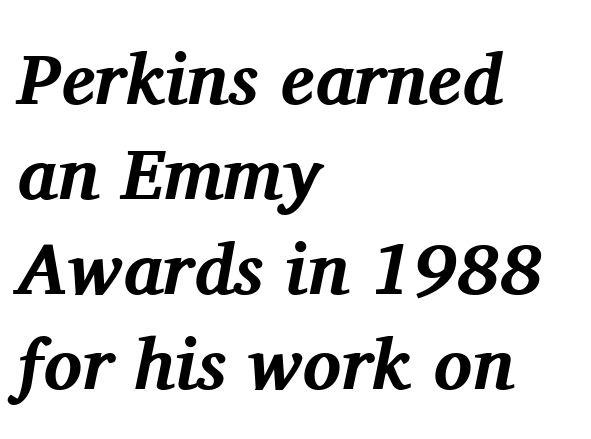
{"serif": "yes", "italic": "yes", "lean": "right", "slant_degrees": 11, "bold": "yes", "weight": "bold", "width": "normal", "stroke_contrast": "medium", "x_height": "medium", "monospaced": "no", "underline": "no", "align": "left", "line_spacing": "normal", "line_spacing_ratio": 1.32, "letter_spacing": "normal", "letter_spacing_em": 0.0, "glyph_px": 72}
